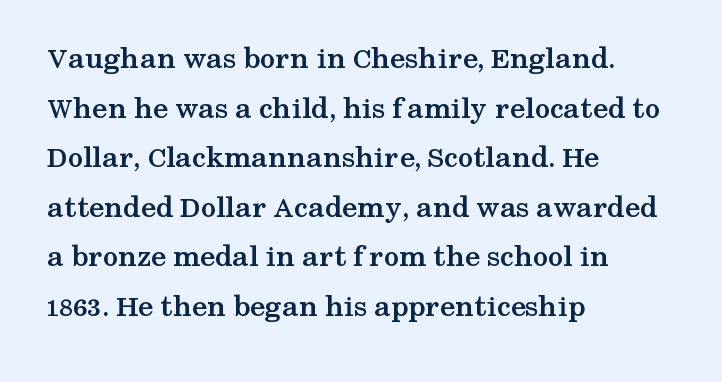
The image shows 31 px semibold, wide serif type, upright; set left-aligned, normal line spacing (1.6x), normal letter spacing, not underlined; medium stroke contrast and a medium x-height.
